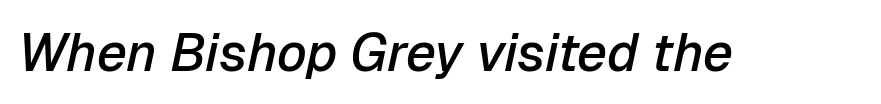
Q: Is the text bold? A: Semi-bold.
Q: Is the text italic (slanted)? A: Yes, it leans right by about 12 degrees.
Q: Is the text underlined? A: No.
Q: Is the spacing between letters normal or unusually wide? A: Normal.
Q: Width (condensed, normal, or wide)? A: Normal.
Q: Stroke contrast? A: Low.
Q: x-height? A: Medium.
Q: Monospaced? A: No.
